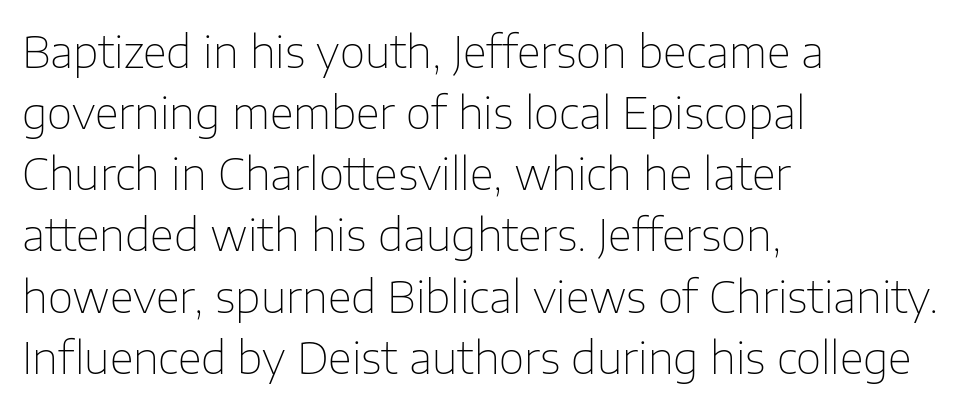
The image shows 44 px thin sans-serif type, upright; set left-aligned, normal line spacing (1.39x), normal letter spacing, not underlined; low stroke contrast and a medium x-height.
